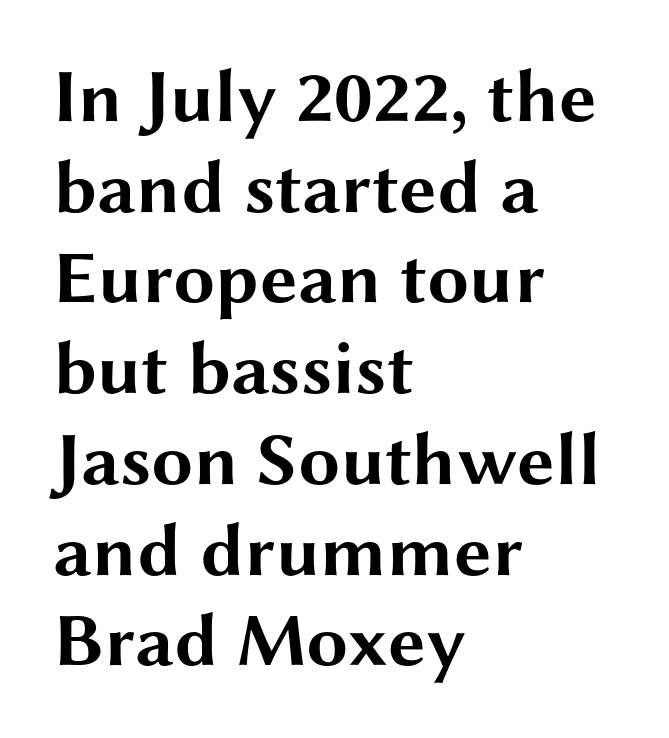
Plain, unruled lines of type. The font family rendered here belongs to the sans-serif group. There is no visible air inserted between adjacent glyphs. The letters stand upright; this is a roman face. Horizontally, the lines are justified to the leading edge only.
